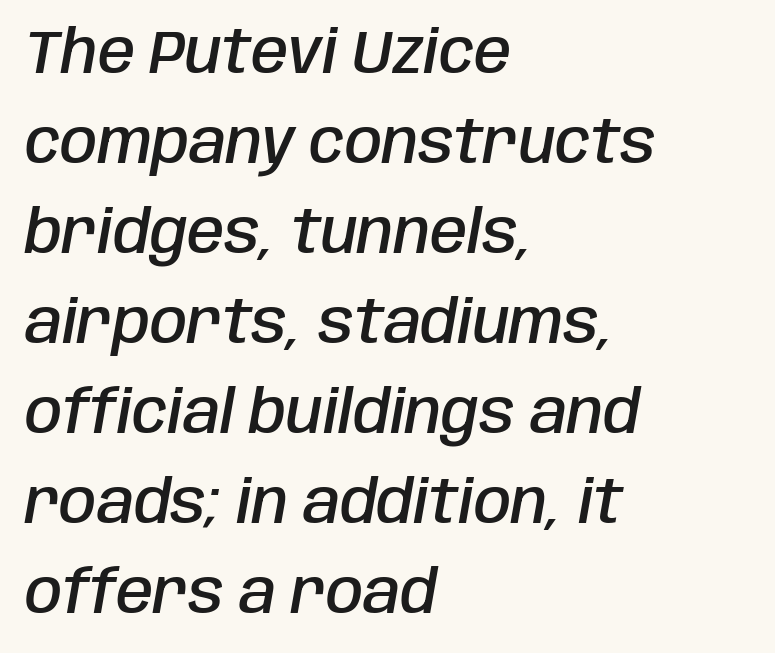
Which margin do the lines hug? The left one — the right edge is uneven. Proportional: the letters do not fall into vertical columns. Style check: oblique. These lines carry some extra weight — a demibold, not a full bold. Between one letter and the next there's only the usual sliver of space. Notice how descenders clear the ascenders below comfortably — that's standard leading.
